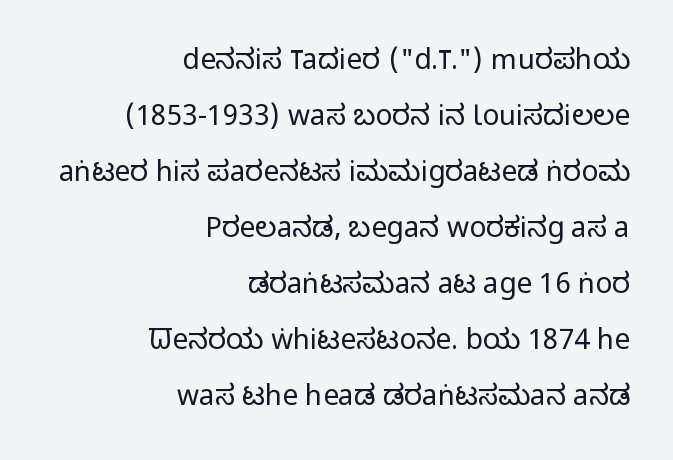
The image shows 28 px regular-weight, condensed sans-serif type, upright; set right-aligned, loose line spacing (2.0x), normal letter spacing, not underlined; low stroke contrast and a large x-height.
